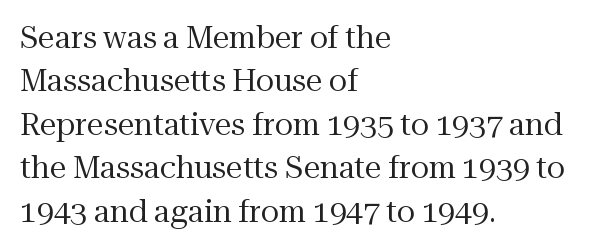
{"serif": "yes", "italic": "no", "bold": "no", "weight": "regular", "width": "normal", "stroke_contrast": "medium", "x_height": "medium", "monospaced": "no", "underline": "no", "align": "left", "line_spacing": "normal", "line_spacing_ratio": 1.45, "letter_spacing": "normal", "letter_spacing_em": 0.0, "glyph_px": 30}
